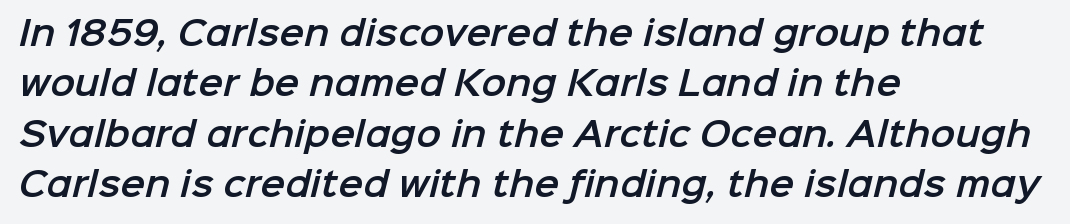
The image shows 33 px sans-serif type; set left-aligned, normal line spacing (1.53x), normal letter spacing, not underlined; low stroke contrast and a medium x-height.
